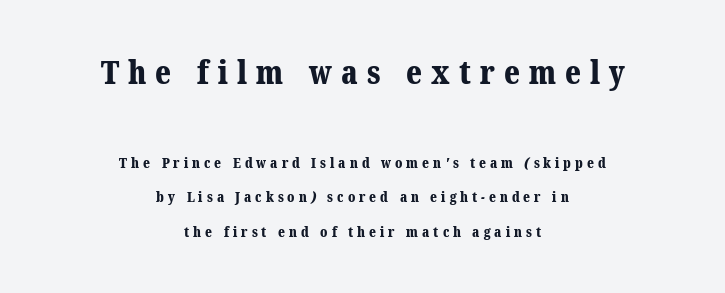
This sample has the flowing, uneven cadence of proportional lettering. The foot of each line stays bare and open. The rendering positions every line midway between the sides. Short note: letters widely spaced. Chunky letters — that's bold for sure. Widely set lines give the paragraph a tall, airy silhouette.
